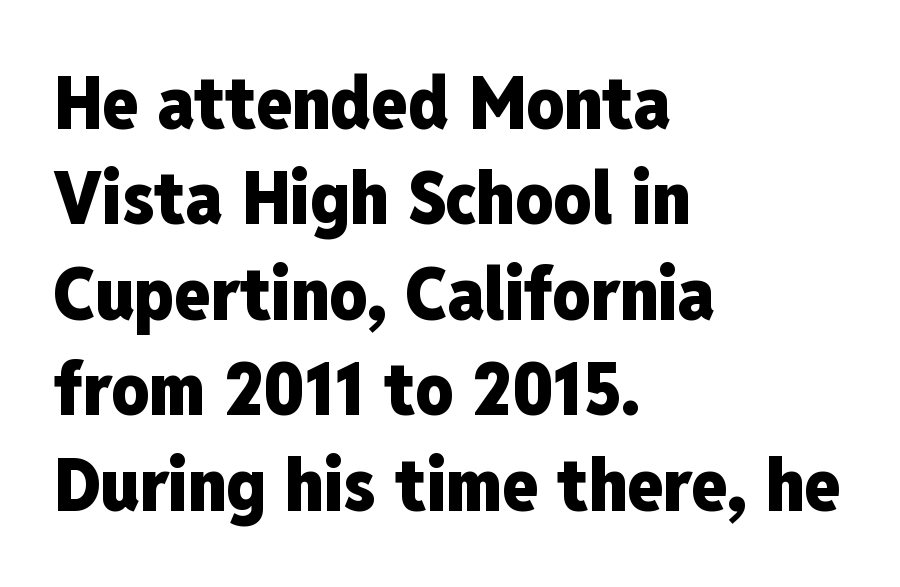
This sample has the flowing, uneven cadence of proportional lettering. The rendering uses a moderate line-height, typical for paragraphs. Nope, no serifs anywhere on these letters. The tracking reads as untouched default to a designer's eye. Line beginnings align vertically; line endings do not. Ordinary non-slanted type is in use.
